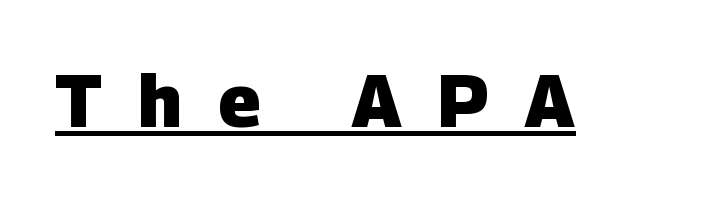
The image shows 74 px heavy sans-serif type; set unusually wide letter spacing (+0.48 em), underlined; low stroke contrast and a large x-height.
